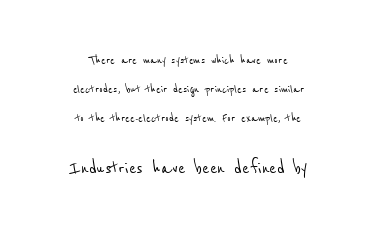
Q: Is the text underlined? A: No.
Q: How is the paragraph aligned? A: Centered.
Q: Is the spacing between letters normal or unusually wide? A: Normal.
Q: Is the spacing between lines tight, normal or loose? A: Loose.
Q: Which block of text is set in a larger size, the first (top) or the second (bottom)? A: The second (bottom) one.
